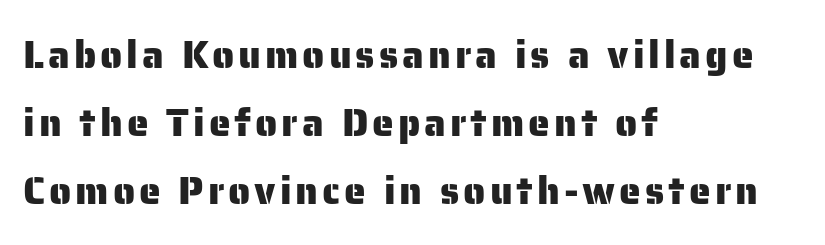
The type family on display is of the sans-serif kind. Glance below the letters and you will spot only blank space. Does the copy run flush right? No — it runs flush left. This sample has the flowing, uneven cadence of proportional lettering. Style check: upright.
